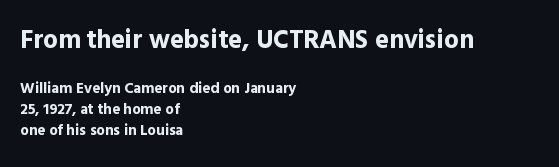
How are the letters spaced? Ordinarily, with no added tracking. Glance below the letters and you will spot only blank space. Whoever set this chose a conventional vertical rhythm. In this sample the first text group is rendered at the bigger scale.
